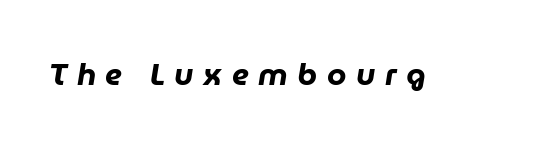
The image shows 31 px heavy type, italic (leaning right); set unusually wide letter spacing (+0.31 em), not underlined; low stroke contrast and a medium x-height.
